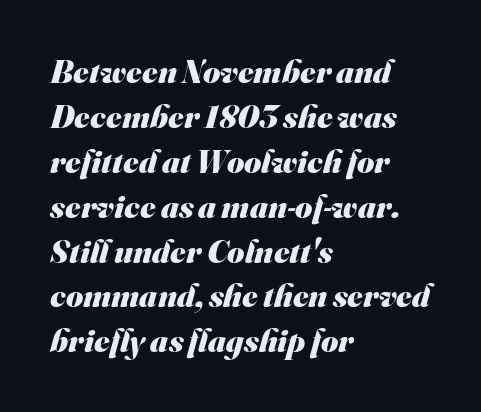
The image shows 33 px heavy sans-serif type; set left-aligned, normal line spacing (1.36x), normal letter spacing, not underlined; medium stroke contrast and a small x-height.
